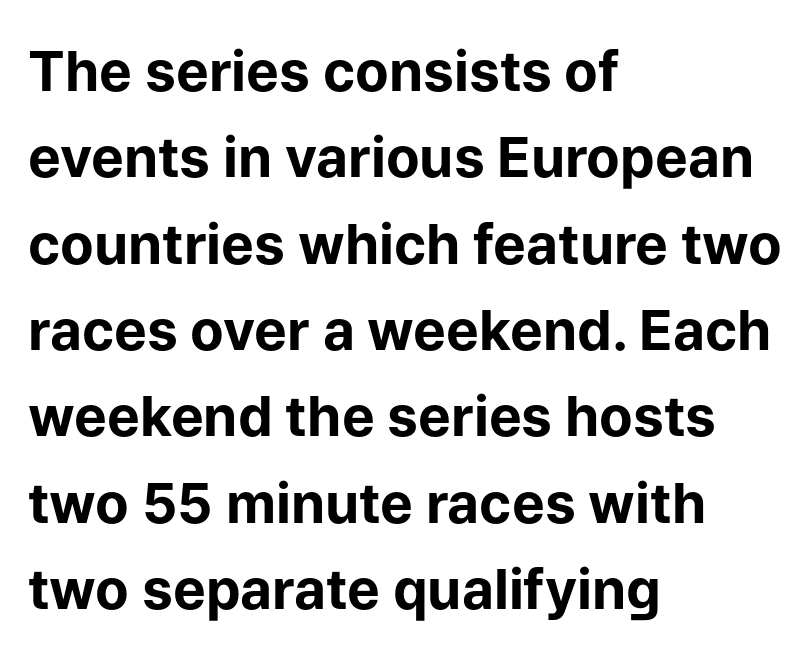
{"serif": "no", "italic": "no", "bold": "yes", "weight": "bold", "width": "normal", "stroke_contrast": "low", "x_height": "medium", "monospaced": "no", "underline": "no", "align": "left", "line_spacing": "normal", "line_spacing_ratio": 1.57, "letter_spacing": "normal", "letter_spacing_em": 0.0, "glyph_px": 55}
